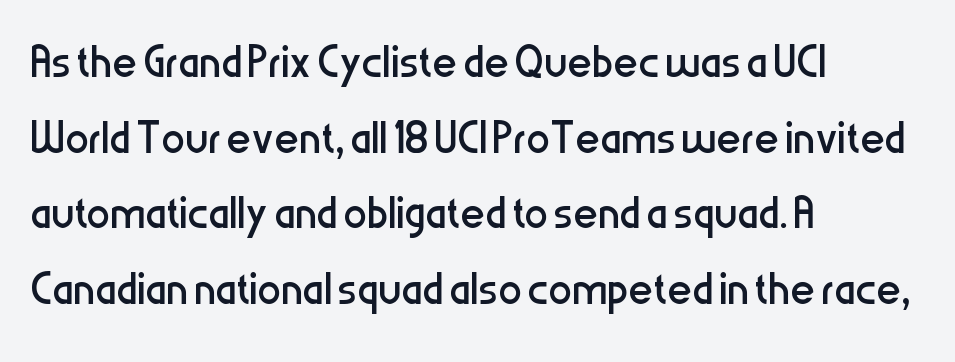
{"serif": "no", "italic": "no", "bold": "no", "weight": "regular", "width": "condensed", "stroke_contrast": "low", "x_height": "medium", "monospaced": "no", "underline": "no", "align": "left", "line_spacing": "normal", "line_spacing_ratio": 1.28, "letter_spacing": "normal", "letter_spacing_em": 0.0, "glyph_px": 59}
